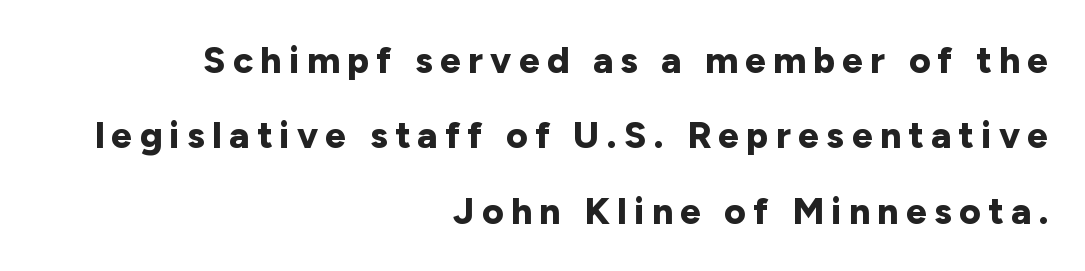
{"serif": "no", "italic": "no", "bold": "yes", "weight": "bold", "width": "normal", "stroke_contrast": "low", "x_height": "medium", "monospaced": "no", "underline": "no", "align": "right", "line_spacing": "loose", "line_spacing_ratio": 2.04, "letter_spacing": "wide", "letter_spacing_em": 0.2, "glyph_px": 37}
